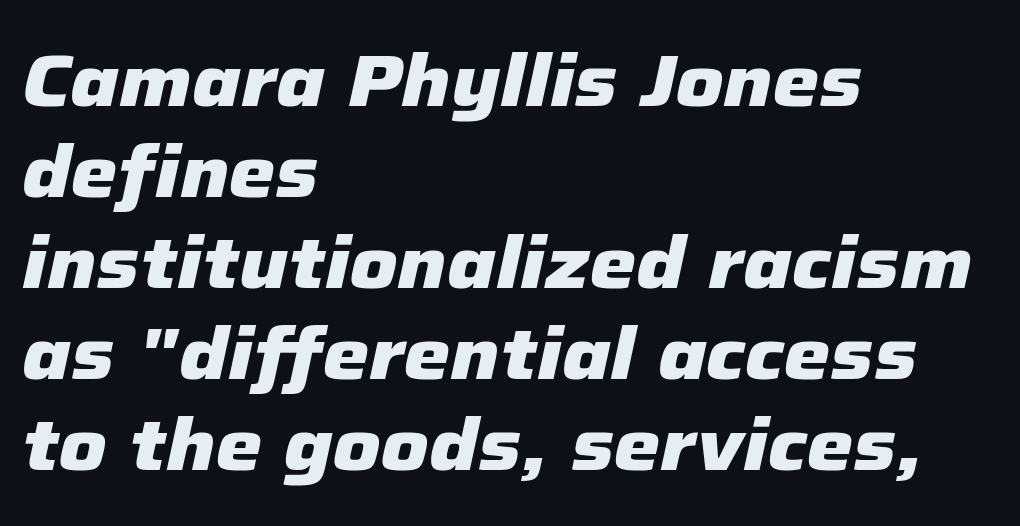
A dark, heavy texture on the line: the type is bold. Looks like regular typesetting: each glyph gets only the width it needs. When letters slant like this, we call the style italic. Visually the block forms a straight wall on the left and a jagged coastline on the right. The face used here is rendered with its standard letterfit.
